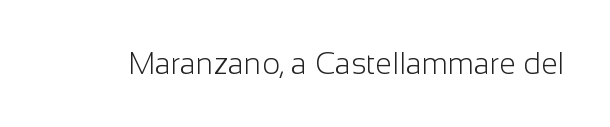
Q: Is the text bold? A: No.
Q: Is the text italic (slanted)? A: No, it is upright.
Q: Is the typeface a serif or a sans-serif typeface? A: Sans-serif.
Q: Is the text underlined? A: No.
Q: Is the spacing between letters normal or unusually wide? A: Normal.
Q: Width (condensed, normal, or wide)? A: Normal.
Q: Stroke contrast? A: Low.
Q: x-height? A: Medium.
Q: Monospaced? A: No.
